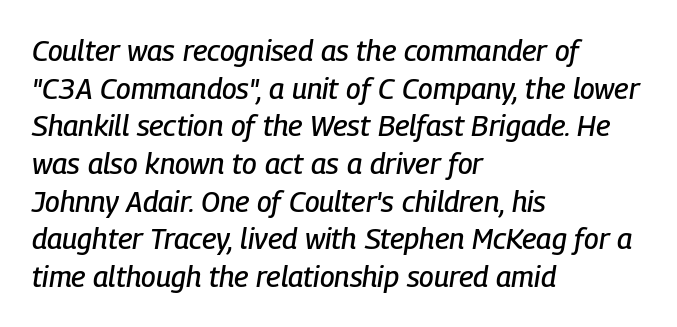
The passage shown leans; its letterforms are oblique. Plain, unruled lines of type. The face used here is proportionally spaced, like ordinary book or web type. Every row of glyphs begins at an identical x-position on the left. Regarding leading, the lines here are spaced in the standard way.
